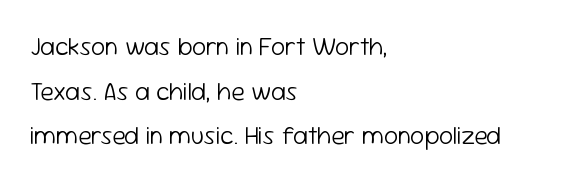
Q: Is the text bold? A: No.
Q: Is the text italic (slanted)? A: No, it is upright.
Q: Is the text underlined? A: No.
Q: How is the paragraph aligned? A: Left-aligned.
Q: Is the spacing between letters normal or unusually wide? A: Normal.
